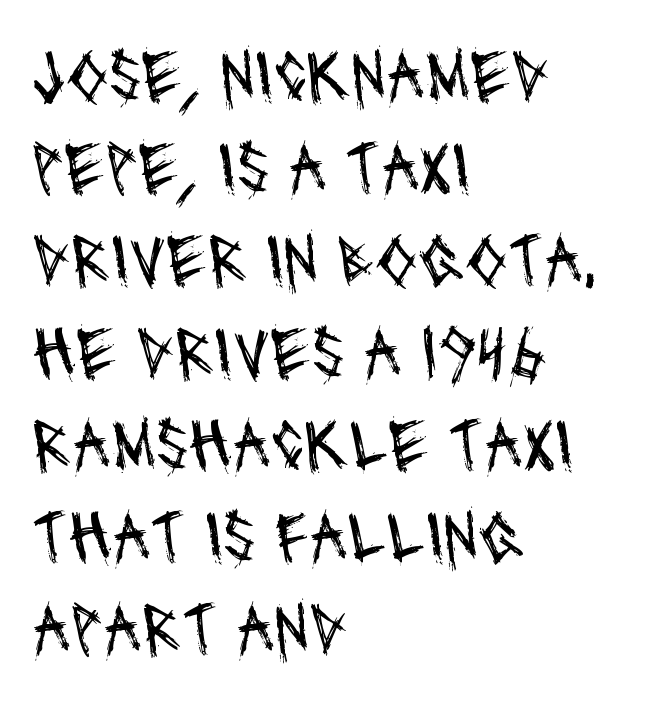
{"serif": "no", "bold": "no", "weight": "regular", "width": "condensed", "stroke_contrast": "medium", "x_height": "large", "monospaced": "no", "underline": "no", "align": "left", "line_spacing_ratio": 1.23, "letter_spacing": "normal", "letter_spacing_em": 0.0, "glyph_px": 75}
